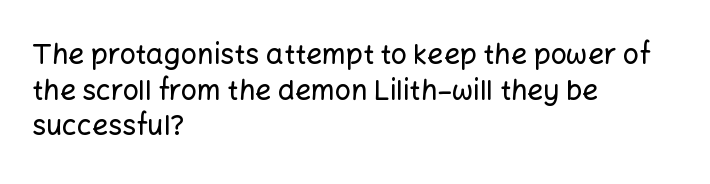
Q: Is the text italic (slanted)? A: No, it is upright.
Q: Is the typeface a serif or a sans-serif typeface? A: Sans-serif.
Q: Is the text underlined? A: No.
Q: How is the paragraph aligned? A: Left-aligned.
Q: Is the spacing between letters normal or unusually wide? A: Normal.
Q: Is the spacing between lines tight, normal or loose? A: Normal.
Q: Width (condensed, normal, or wide)? A: Normal.
Q: Stroke contrast? A: Low.
Q: x-height? A: Medium.
Q: Monospaced? A: No.
